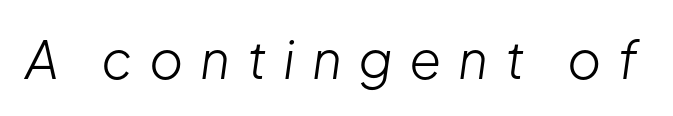
The image shows 52 px light type, italic (leaning right); set unusually wide letter spacing (+0.32 em), not underlined; low stroke contrast and a medium x-height.
